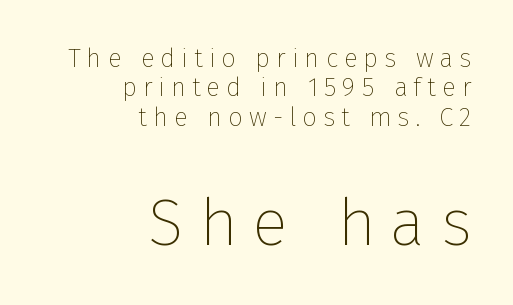
A typesetter would call this proportional, since set widths differ per character. Posture: vertical. The face used here is a sans, in the tradition of grotesques and geometrics. On a weight scale, this lands at 450 or below. Where is the straight margin? On the right.
